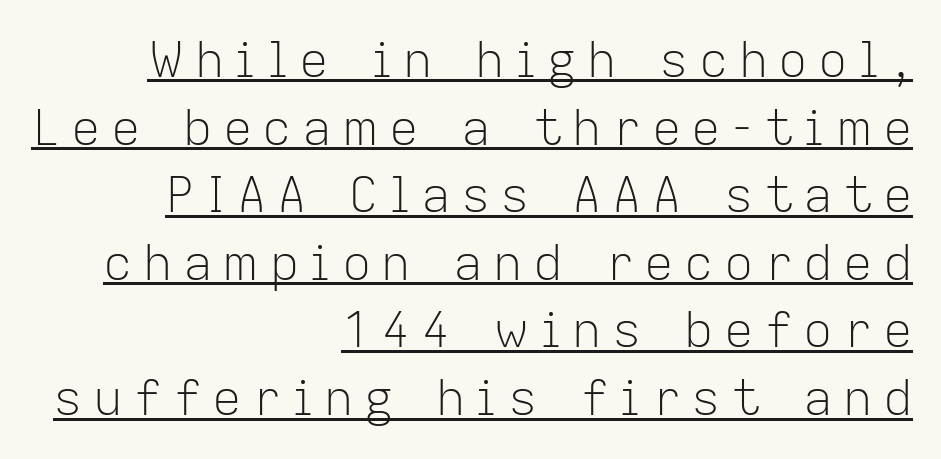
The image shows 49 px light sans-serif type, upright; set right-aligned, normal line spacing (1.38x), unusually wide letter spacing (+0.21 em), underlined; low stroke contrast and a medium x-height.
